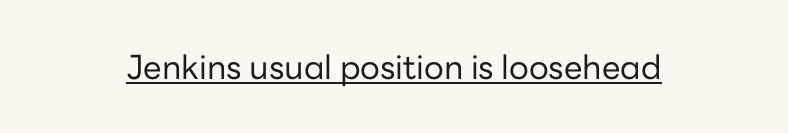
Unlike a traditional serif, this face leaves its strokes unadorned. Letters have the restrained weight of plain body copy at most. Students, note that the glyphs here touch the page at normal intervals. This is the regular roman posture of the typeface.
